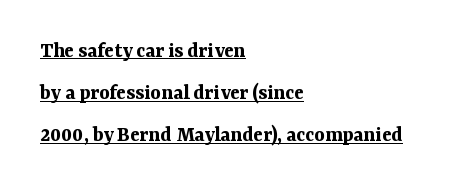
The horizontal fit of the characters is conventional and even. You could fit nearly another row in the gap between these rows. Caption: bold face, heavy strokes. Underline: present.
